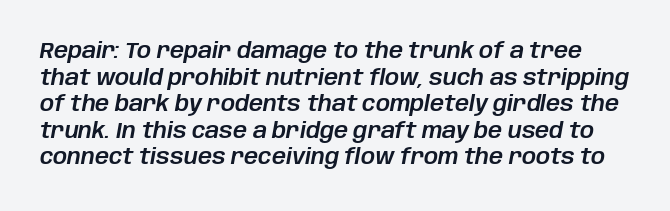
Q: Is the text italic (slanted)? A: Yes, it leans right by about 10 degrees.
Q: Is the text underlined? A: No.
Q: Is the spacing between letters normal or unusually wide? A: Normal.
